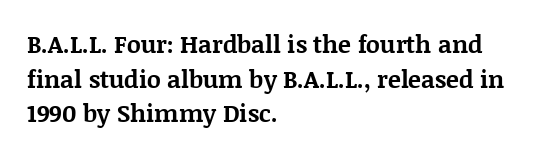
The image shows 24 px bold type, upright; set left-aligned, normal line spacing (1.44x), normal letter spacing, not underlined.
